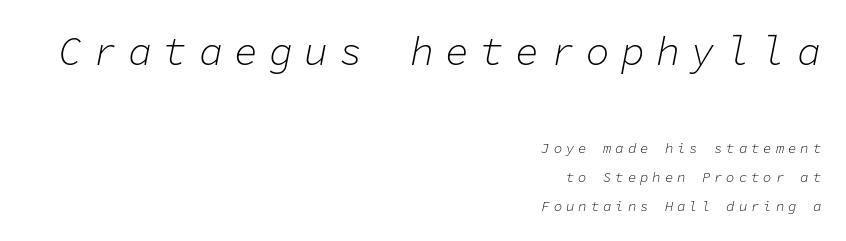
The image shows 40 px light type, italic (leaning right), monospaced; set right-aligned, loose line spacing (2.06x), unusually wide letter spacing (+0.28 em), not underlined; the first (top) block is 2.86x larger; low stroke contrast and a medium x-height.
